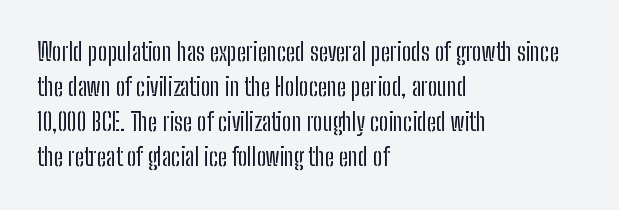
The image shows 24 px text type, upright; set left-aligned, normal line spacing (1.46x), normal letter spacing, not underlined.
